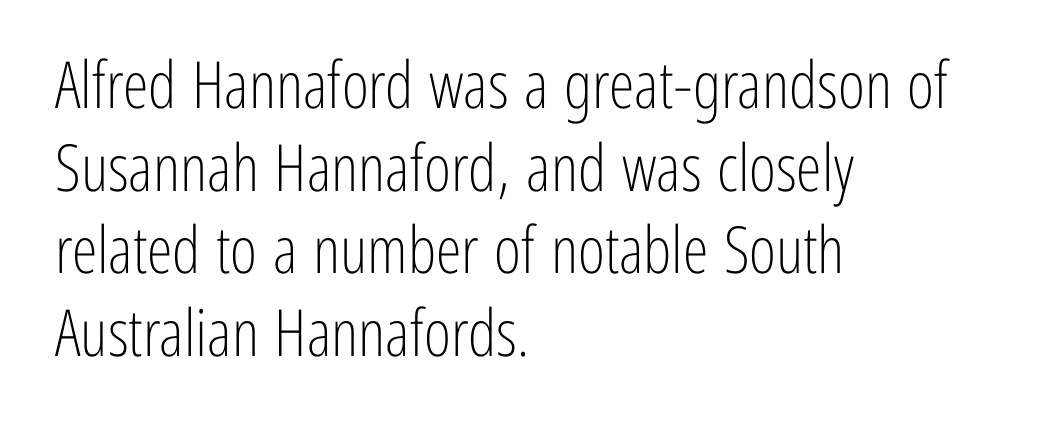
The image shows 65 px light, condensed sans-serif type, upright; set left-aligned, normal line spacing (1.27x), normal letter spacing, not underlined; low stroke contrast and a medium x-height.
